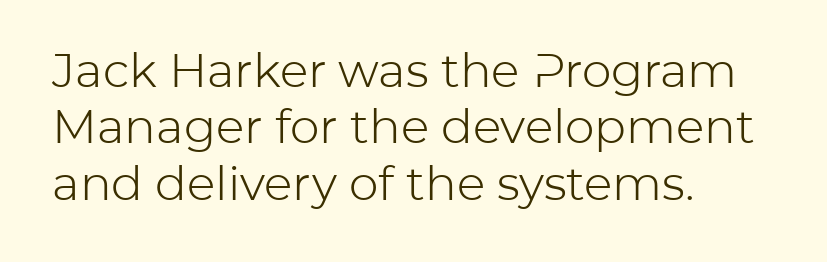
{"serif": "no", "italic": "no", "bold": "no", "weight": "light", "width": "normal", "stroke_contrast": "low", "x_height": "medium", "monospaced": "no", "underline": "no", "align": "left", "line_spacing_ratio": 1.2, "letter_spacing": "normal", "letter_spacing_em": 0.0, "glyph_px": 47}
